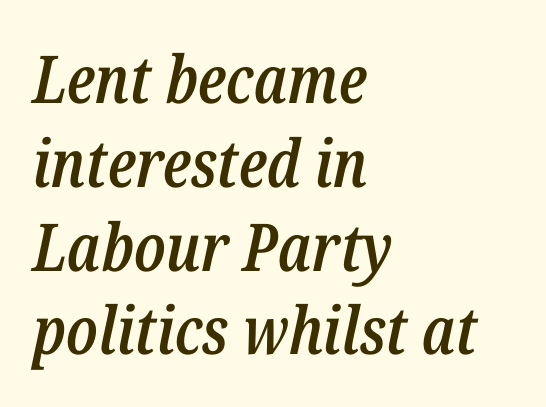
{"italic": "yes", "lean": "right", "slant_degrees": 12, "bold": "semi", "weight": "semibold", "width": "condensed", "stroke_contrast": "low", "x_height": "medium", "monospaced": "no", "underline": "no", "align": "left", "line_spacing": "normal", "line_spacing_ratio": 1.27, "letter_spacing": "normal", "letter_spacing_em": 0.0, "glyph_px": 66}
